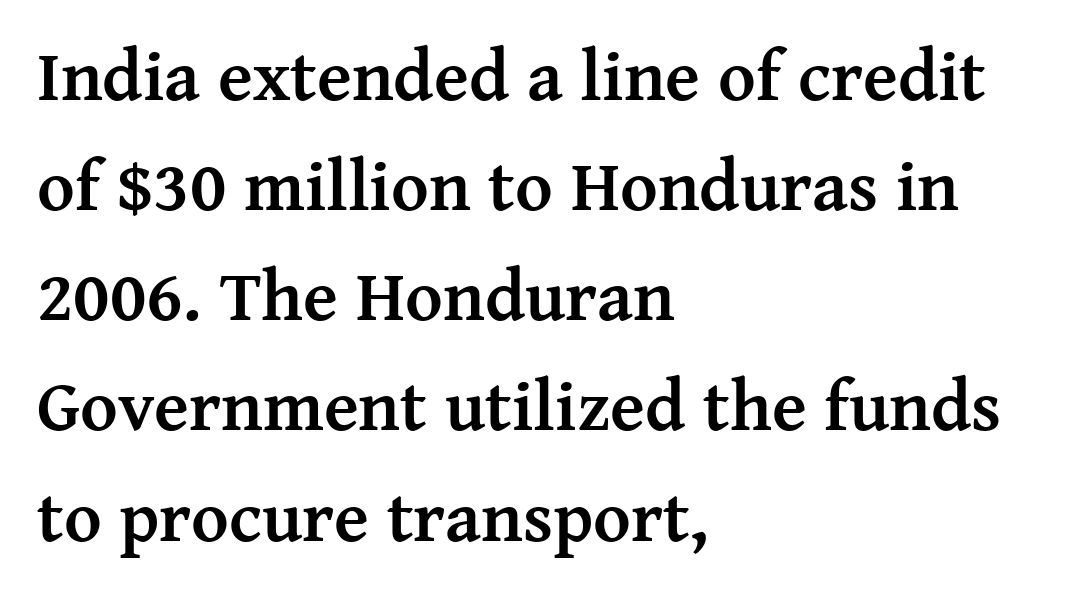
Notice how the passage keeps a crisp vertical edge on the left only. The block of text has a typical density, with ordinary space between rows. Tall strokes in this sample are plumb rather than angled. The font is running at its bold setting.
